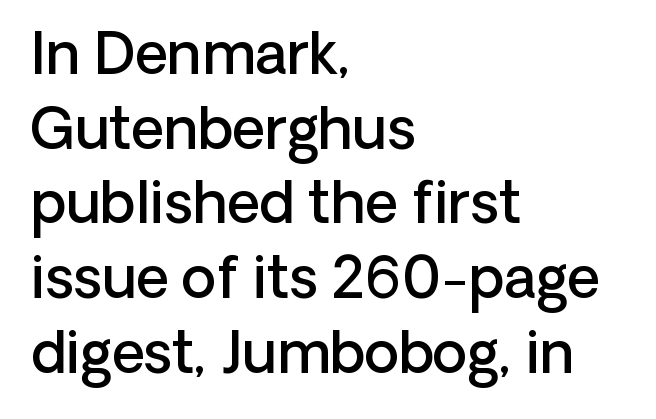
{"serif": "no", "italic": "no", "bold": "semi", "weight": "semibold", "width": "normal", "stroke_contrast": "low", "x_height": "medium", "monospaced": "no", "underline": "no", "align": "left", "line_spacing": "normal", "line_spacing_ratio": 1.31, "letter_spacing": "normal", "letter_spacing_em": 0.0, "glyph_px": 57}
